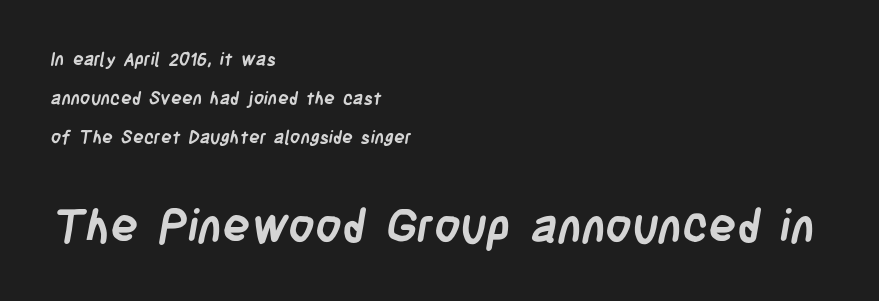
Q: Is the text bold? A: Yes.
Q: Is the typeface a serif or a sans-serif typeface? A: Sans-serif.
Q: Is the text underlined? A: No.
Q: How is the paragraph aligned? A: Left-aligned.
Q: Is the spacing between letters normal or unusually wide? A: Normal.
Q: Is the spacing between lines tight, normal or loose? A: Loose.
Q: Which block of text is set in a larger size, the first (top) or the second (bottom)? A: The second (bottom) one.
Q: Width (condensed, normal, or wide)? A: Condensed.
Q: Stroke contrast? A: Low.
Q: x-height? A: Large.
Q: Monospaced? A: No.
